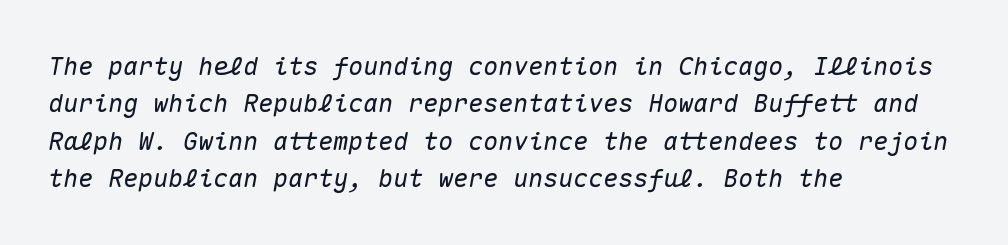
{"italic": "yes", "lean": "right", "slant_degrees": 10, "underline": "no", "align": "left", "line_spacing": "normal", "line_spacing_ratio": 1.5, "letter_spacing": "normal", "letter_spacing_em": 0.0, "glyph_px": 25}
